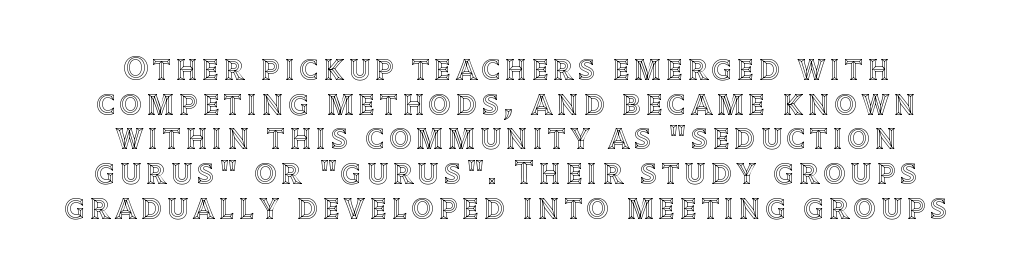
If you drew a line through each stem, it would be perfectly vertical. One glance says dense: line gaps are narrower than usual. Proportional: the letters do not fall into vertical columns. Does the copy run flush right? No — it is centered line by line. Nobody drew a line under any word here.
